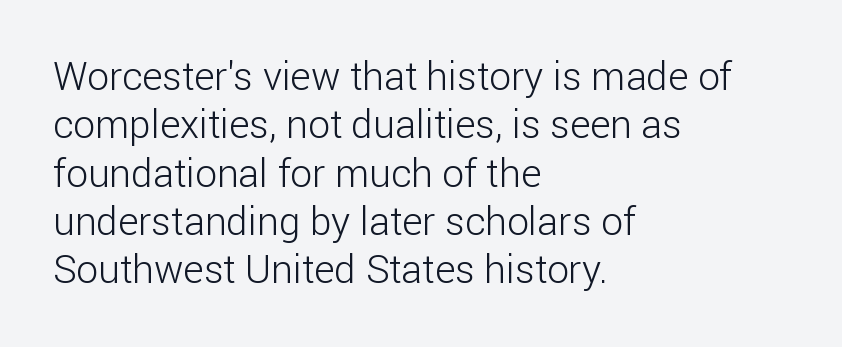
{"serif": "no", "italic": "no", "bold": "no", "weight": "light", "width": "normal", "stroke_contrast": "low", "x_height": "medium", "monospaced": "no", "underline": "no", "align": "left", "line_spacing_ratio": 1.24, "letter_spacing": "normal", "letter_spacing_em": 0.0, "glyph_px": 39}
